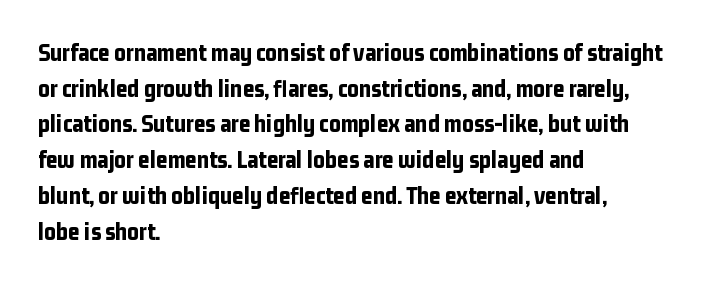
Q: Is the text bold? A: Yes.
Q: Is the text italic (slanted)? A: No, it is upright.
Q: Is the text underlined? A: No.
Q: How is the paragraph aligned? A: Left-aligned.
Q: Is the spacing between letters normal or unusually wide? A: Normal.
Q: Is the spacing between lines tight, normal or loose? A: Normal.
